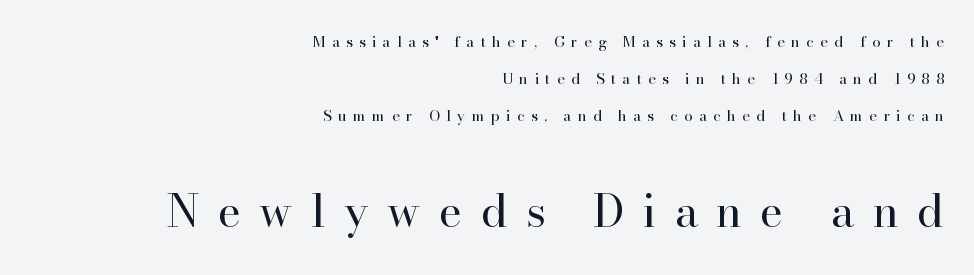
Notice how the stems are strictly vertical — no italics here. Proportional: the letters do not fall into vertical columns. Note: serifs present on the glyphs. Widely set lines give the paragraph a tall, airy silhouette.
